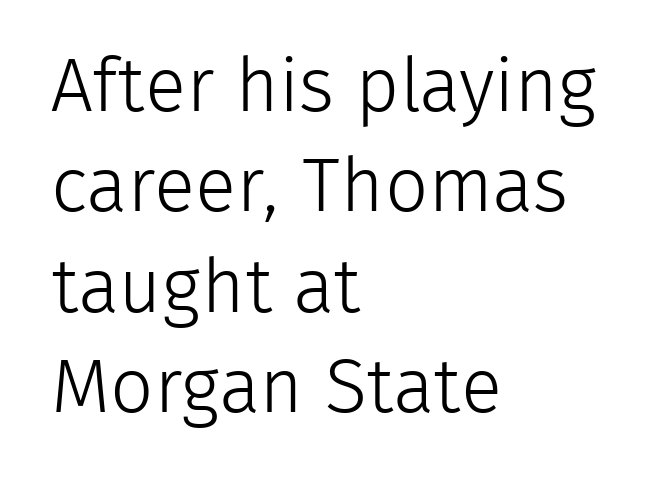
Q: Is the text bold? A: No.
Q: Is the text italic (slanted)? A: No, it is upright.
Q: Is the typeface a serif or a sans-serif typeface? A: Sans-serif.
Q: Is the text underlined? A: No.
Q: How is the paragraph aligned? A: Left-aligned.
Q: Is the spacing between letters normal or unusually wide? A: Normal.
Q: Is the spacing between lines tight, normal or loose? A: Normal.
Q: Width (condensed, normal, or wide)? A: Normal.
Q: Stroke contrast? A: Low.
Q: x-height? A: Medium.
Q: Monospaced? A: No.
